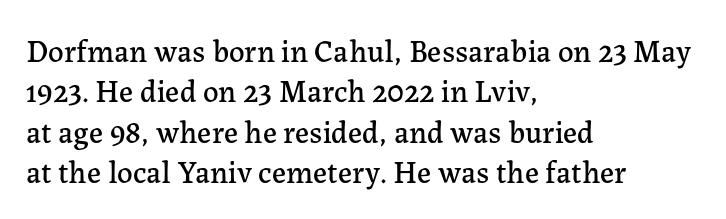
The image shows 31 px serif type, upright; set left-aligned, normal line spacing (1.3x), normal letter spacing, not underlined; low stroke contrast and a medium x-height.
